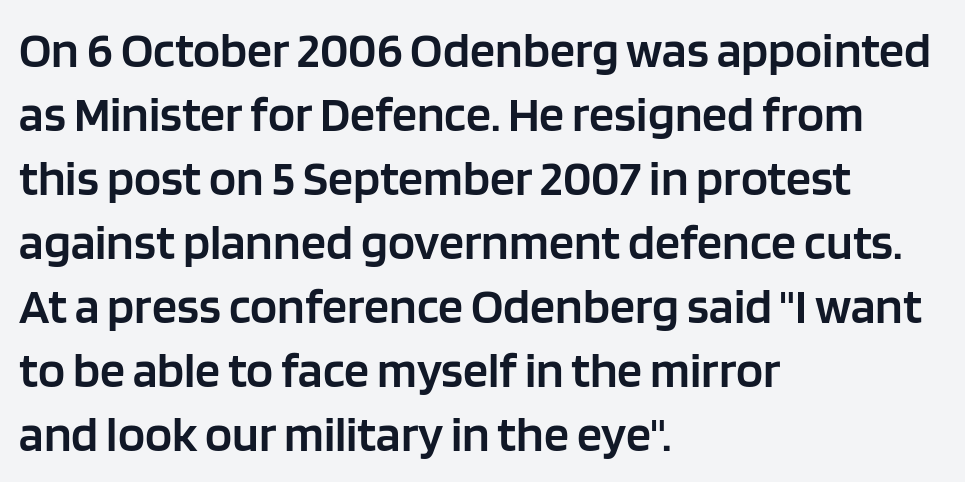
{"serif": "no", "italic": "no", "bold": "semi", "weight": "semibold", "width": "normal", "stroke_contrast": "low", "x_height": "large", "monospaced": "no", "underline": "no", "align": "left", "line_spacing": "normal", "line_spacing_ratio": 1.28, "letter_spacing": "normal", "letter_spacing_em": 0.0, "glyph_px": 50}
